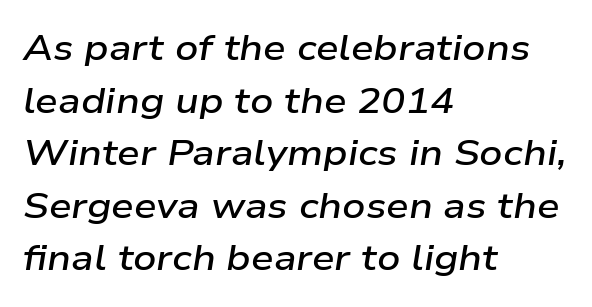
Q: Is the text bold? A: Semi-bold.
Q: Is the text italic (slanted)? A: Yes, it leans right by about 9 degrees.
Q: Is the text underlined? A: No.
Q: How is the paragraph aligned? A: Left-aligned.
Q: Is the spacing between letters normal or unusually wide? A: Normal.
Q: Is the spacing between lines tight, normal or loose? A: Normal.
Q: Width (condensed, normal, or wide)? A: Wide.
Q: Stroke contrast? A: Low.
Q: x-height? A: Medium.
Q: Monospaced? A: No.
